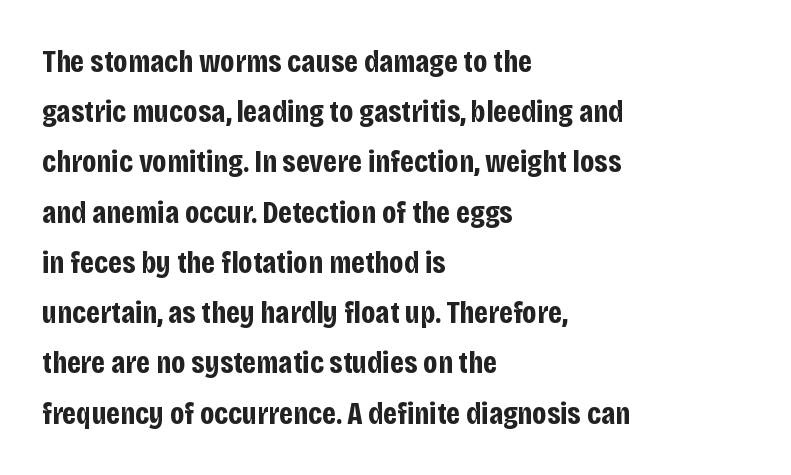
When letters stand straight like this, we call the style roman or upright. These lines are set flush left with a ragged right edge. A typesetter would label this face a sans. Look at the stroke-to-counter ratio: heavy, a bold. The foot of each line stays bare and open.
